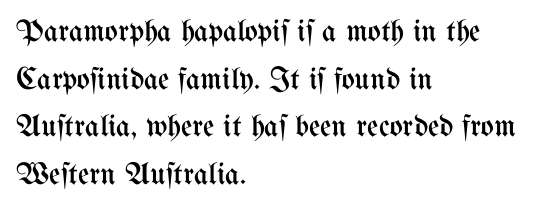
The line texture is even and compact thanks to regular tracking. Think of a printed novel: that variable character pitch is what you see here. The lettering holds an erect, upright posture throughout. The typesetting does not lean heavy: it is not bold. Words float on clear page, feet unadorned. Does the leading feel generous? No, just average.
